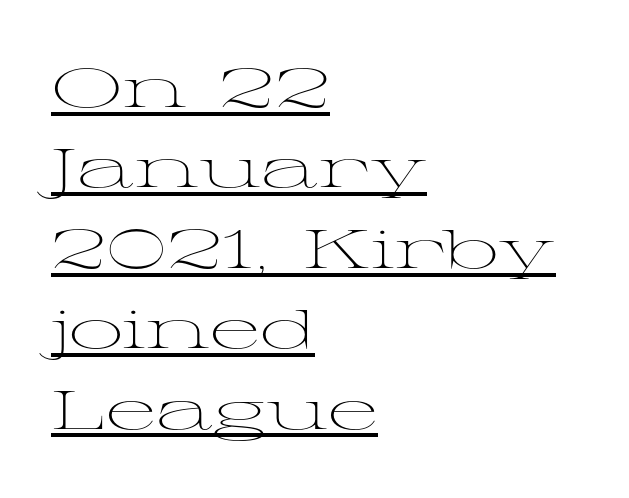
Q: Is the text bold? A: No.
Q: Is the text italic (slanted)? A: No, it is upright.
Q: Is the typeface a serif or a sans-serif typeface? A: Serif.
Q: Is the text underlined? A: Yes.
Q: How is the paragraph aligned? A: Left-aligned.
Q: Is the spacing between letters normal or unusually wide? A: Normal.
Q: Is the spacing between lines tight, normal or loose? A: Normal.
Q: Width (condensed, normal, or wide)? A: Wide.
Q: Stroke contrast? A: Medium.
Q: x-height? A: Medium.
Q: Monospaced? A: No.
